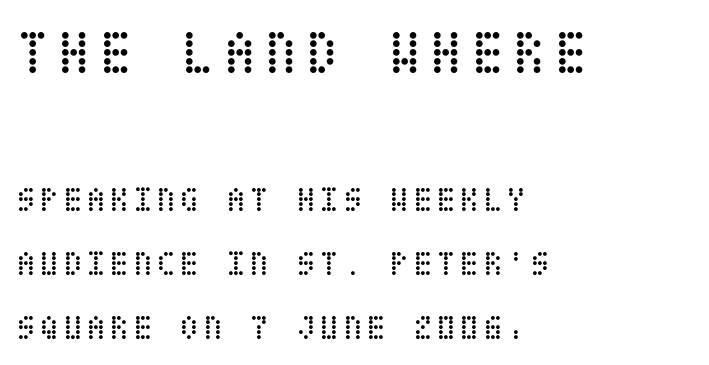
Reading top to bottom, the characters get smaller at the block break. Has an underline been added? It has not. Caption: multi-line text, flush left, ragged right. The letters stand upright; this is a roman face. The cut favours lightness, reaching ordinary text weight at its darkest.
